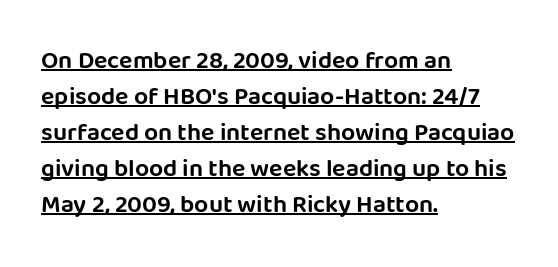
The image shows 25 px text type, upright; set left-aligned, normal line spacing (1.44x), normal letter spacing, underlined.
